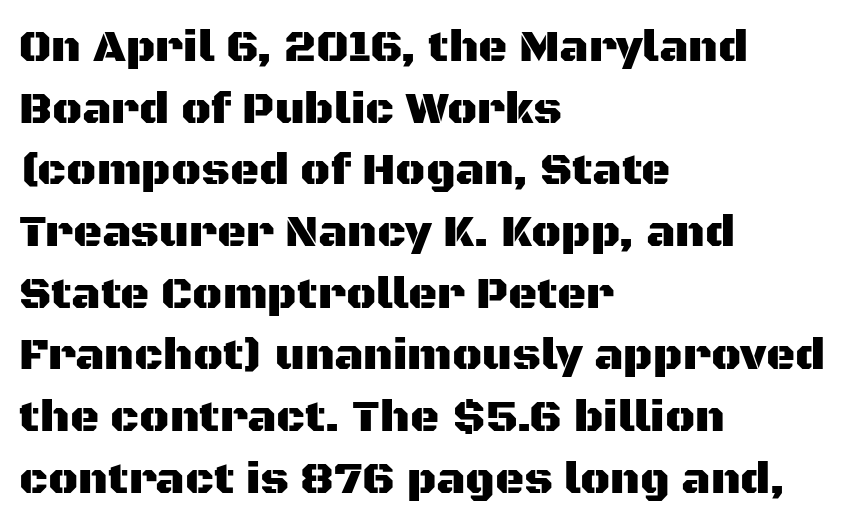
{"serif": "no", "italic": "no", "width": "normal", "stroke_contrast": "medium", "x_height": "large", "monospaced": "no", "underline": "no", "align": "left", "line_spacing": "normal", "line_spacing_ratio": 1.37, "letter_spacing": "normal", "letter_spacing_em": 0.0, "glyph_px": 45}
